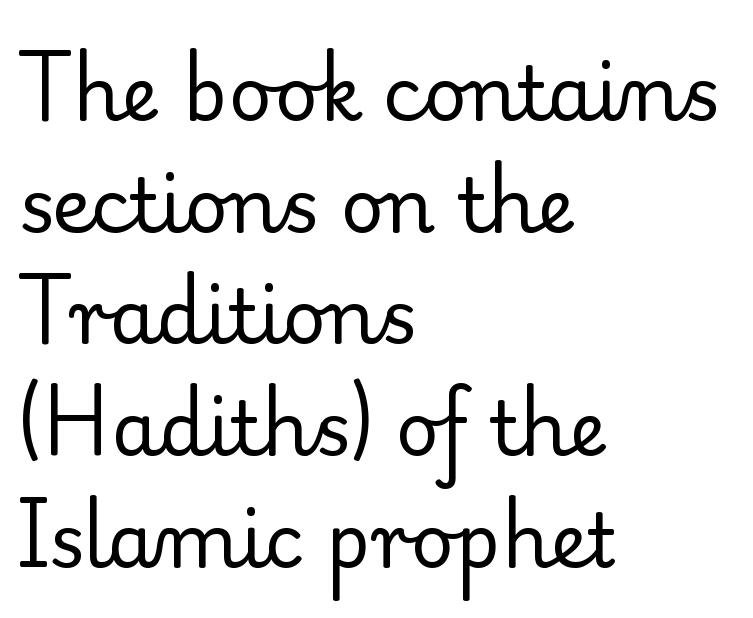
Q: Is the text bold? A: No.
Q: Is the text italic (slanted)? A: No, it is upright.
Q: Is the typeface a serif or a sans-serif typeface? A: Serif.
Q: Is the text underlined? A: No.
Q: How is the paragraph aligned? A: Left-aligned.
Q: Is the spacing between letters normal or unusually wide? A: Normal.
Q: Is the spacing between lines tight, normal or loose? A: Normal.
Q: Width (condensed, normal, or wide)? A: Normal.
Q: Stroke contrast? A: Low.
Q: x-height? A: Small.
Q: Monospaced? A: No.
